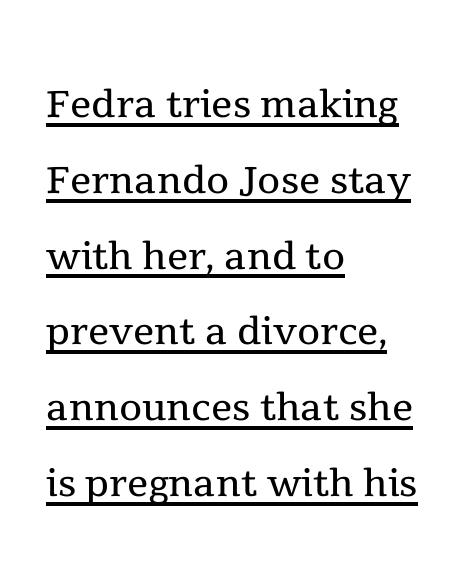
{"serif": "yes", "italic": "no", "bold": "no", "weight": "regular", "width": "normal", "x_height": "medium", "monospaced": "no", "underline": "yes", "align": "left", "line_spacing": "normal", "line_spacing_ratio": 1.43, "letter_spacing": "normal", "letter_spacing_em": 0.0, "glyph_px": 53}
